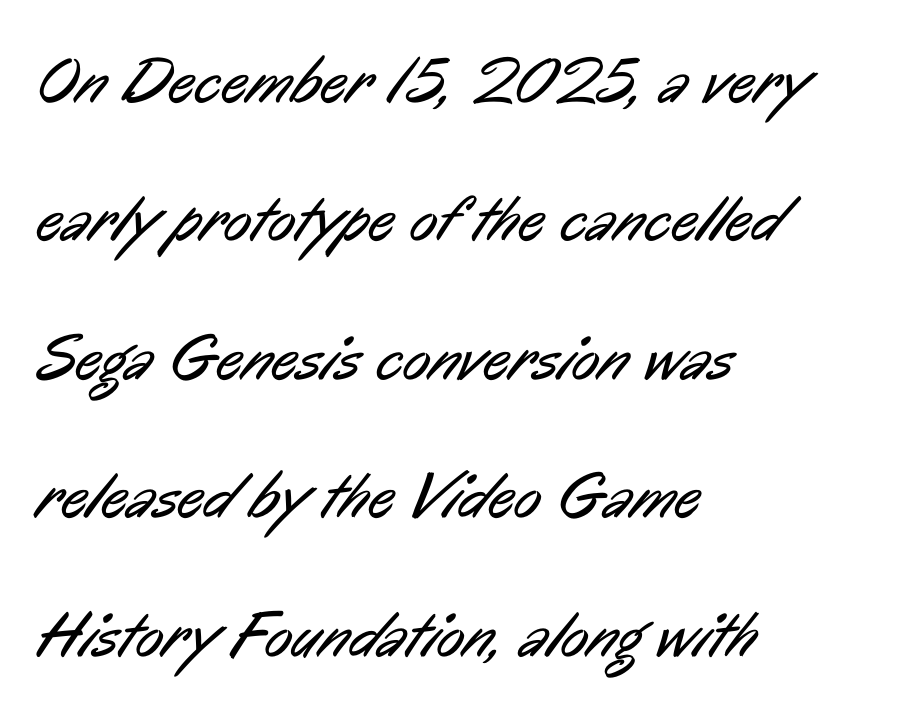
Stroke thickness stays within the range of a standard reading face or lighter. The rendering keeps characters at their native spacing. Notice the wide empty band between every row — that's loose leading. The characters display no serif detailing; their extremities are plain. Visually the block forms a straight wall on the left and a jagged coastline on the right. The face used here is proportionally spaced, like ordinary book or web type.
